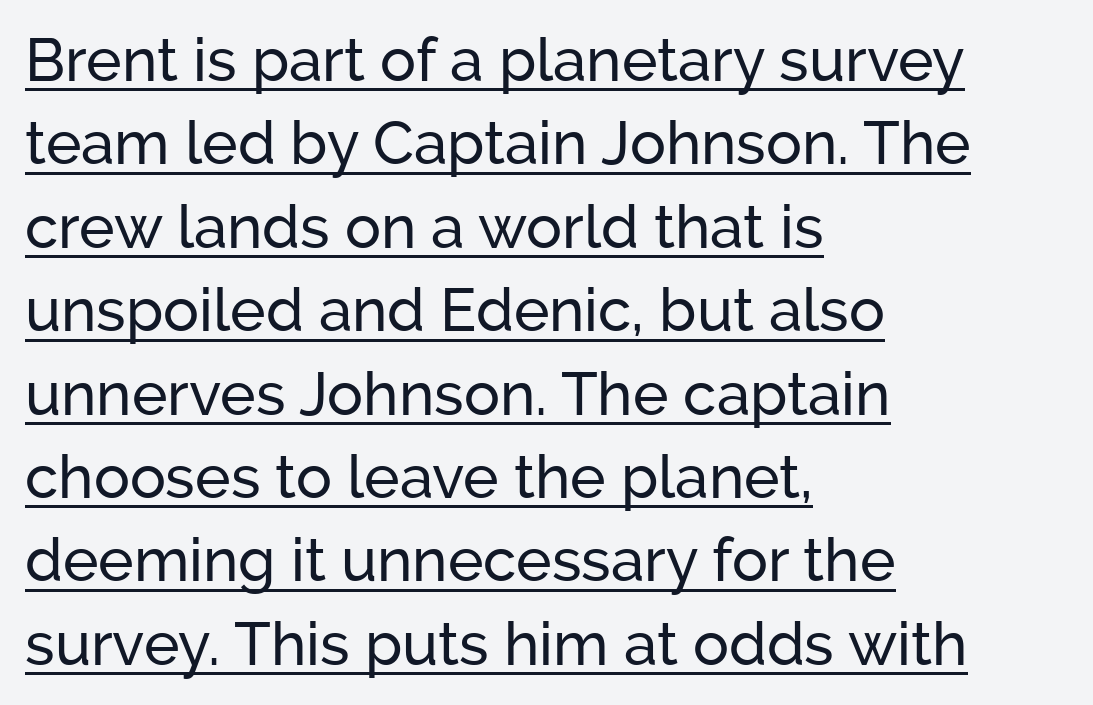
This is underlined copy, the kind a proofreader might mark for attention. A normal amount of white space separates one row of letters from the next. A typesetter would mark this as roman, not italic. A typesetter would label this face a sans. Spacing verdict: proportional, widths tailored to each character. Caption: multi-line text, flush left, ragged right.
